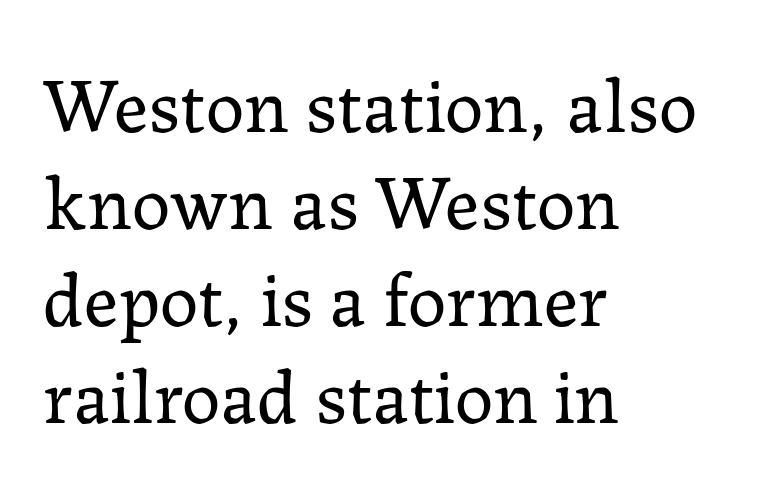
The image shows 77 px regular-weight serif type, upright; set left-aligned, normal line spacing (1.26x), normal letter spacing, not underlined; low stroke contrast and a medium x-height.
